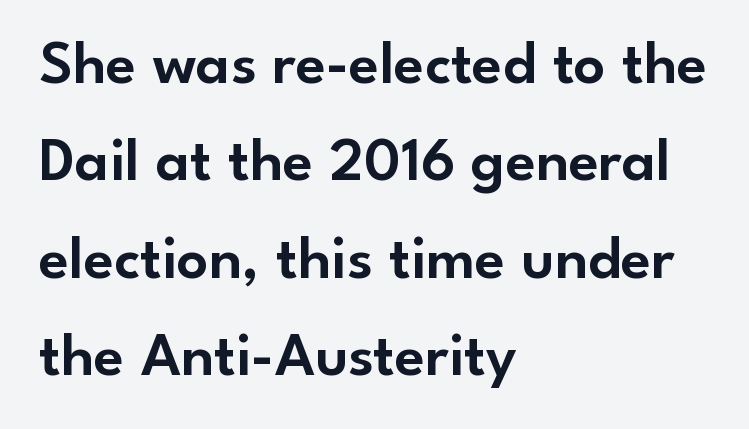
{"serif": "no", "italic": "no", "width": "normal", "stroke_contrast": "low", "x_height": "small", "monospaced": "no", "underline": "no", "align": "left", "line_spacing": "normal", "line_spacing_ratio": 1.57, "letter_spacing": "normal", "letter_spacing_em": 0.0, "glyph_px": 62}
